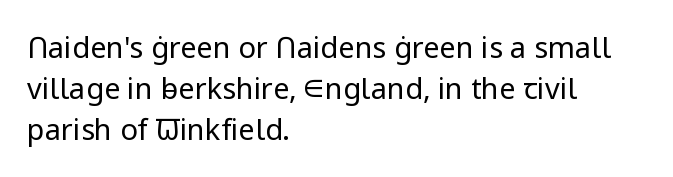
Q: Is the text bold? A: No.
Q: Is the text italic (slanted)? A: No, it is upright.
Q: Is the typeface a serif or a sans-serif typeface? A: Sans-serif.
Q: Is the text underlined? A: No.
Q: How is the paragraph aligned? A: Left-aligned.
Q: Is the spacing between letters normal or unusually wide? A: Normal.
Q: Is the spacing between lines tight, normal or loose? A: Normal.
Q: Width (condensed, normal, or wide)? A: Normal.
Q: Stroke contrast? A: Low.
Q: x-height? A: Medium.
Q: Monospaced? A: No.
